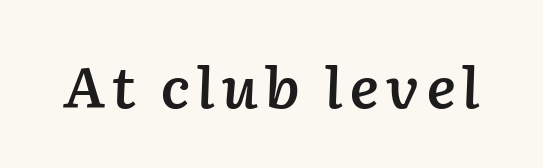
Descenders are the only things crossing below the line. The rendering uses natural spacing where letterforms have individual widths. There's an unmistakable incline to the writing here. The glyphs have the mass of a demibold cut, below bold.
